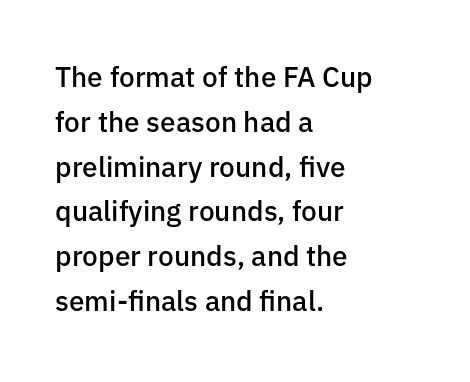
Q: Is the text bold? A: Semi-bold.
Q: Is the text italic (slanted)? A: No, it is upright.
Q: Is the typeface a serif or a sans-serif typeface? A: Sans-serif.
Q: Is the text underlined? A: No.
Q: How is the paragraph aligned? A: Left-aligned.
Q: Is the spacing between letters normal or unusually wide? A: Normal.
Q: Is the spacing between lines tight, normal or loose? A: Normal.
Q: Width (condensed, normal, or wide)? A: Normal.
Q: Stroke contrast? A: Low.
Q: x-height? A: Medium.
Q: Monospaced? A: No.
